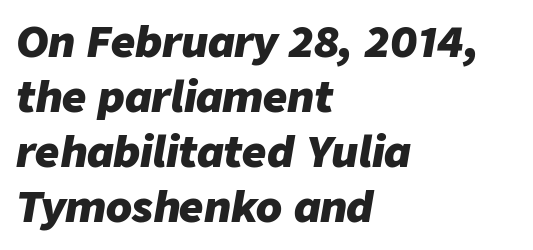
The image shows 42 px heavy type, italic (leaning right); set left-aligned, normal line spacing (1.31x), normal letter spacing, not underlined; low stroke contrast and a medium x-height.
